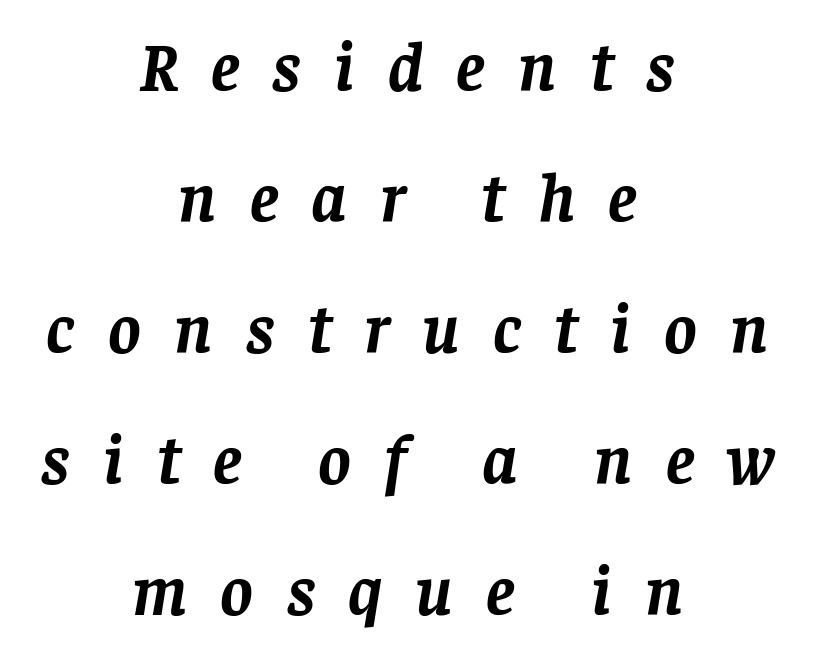
The image shows 69 px semibold serif type, italic (leaning right); set centered, loose line spacing (1.9x), unusually wide letter spacing (+0.48 em), not underlined; low stroke contrast and a large x-height.
